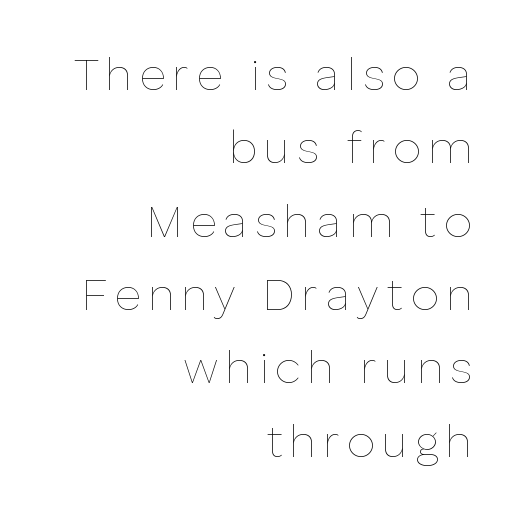
You could not count columns in this text — the font is proportionally spaced. These lines were composed using upright roman letters. Anything drawn beneath the words? Only blank space. Stem width sits at or under what a default text font uses.
